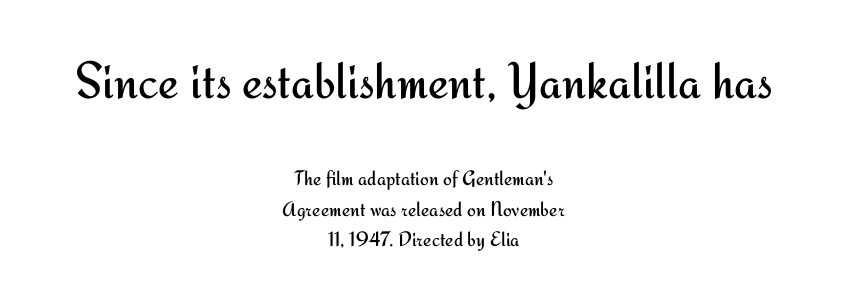
Compared with a typical body face, this is equally light or lighter still. Horizontal alignment here is central, giving a formal, balanced look. The block of text has a typical density, with ordinary space between rows. Compare the two chunks: the upper has the greater cap height. Does the type have serifs? No, each stem ends abruptly.
